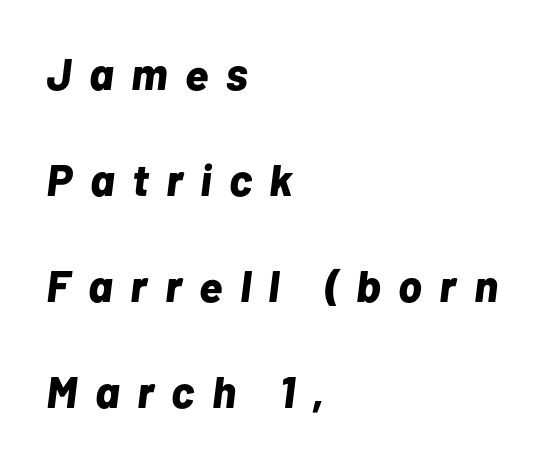
The type is letterspaced generously, with wide tracking. Alignment: flush left. Underlining? Definitely not there. The designer dialed line spacing up above the default.
